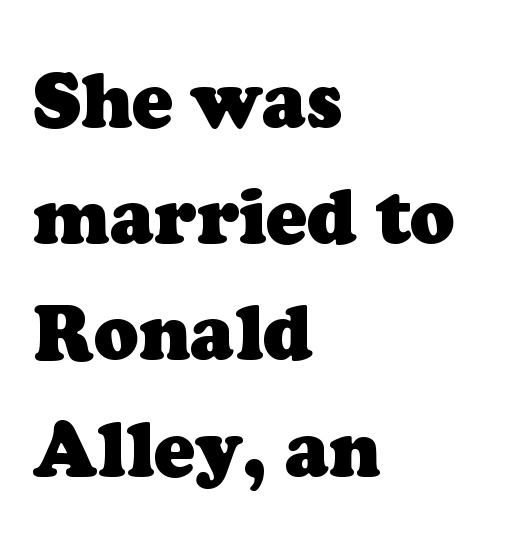
Q: Is the text bold? A: Yes.
Q: Is the typeface a serif or a sans-serif typeface? A: Serif.
Q: Is the text underlined? A: No.
Q: How is the paragraph aligned? A: Left-aligned.
Q: Is the spacing between letters normal or unusually wide? A: Normal.
Q: Is the spacing between lines tight, normal or loose? A: Normal.
Q: Width (condensed, normal, or wide)? A: Normal.
Q: Stroke contrast? A: Low.
Q: x-height? A: Medium.
Q: Monospaced? A: No.
